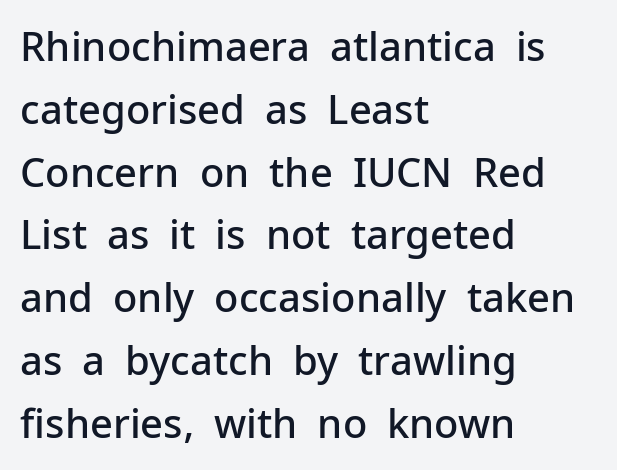
Q: Is the text bold? A: Semi-bold.
Q: Is the text italic (slanted)? A: No, it is upright.
Q: Is the typeface a serif or a sans-serif typeface? A: Sans-serif.
Q: Is the text underlined? A: No.
Q: How is the paragraph aligned? A: Left-aligned.
Q: Is the spacing between letters normal or unusually wide? A: Normal.
Q: Is the spacing between lines tight, normal or loose? A: Normal.
Q: Width (condensed, normal, or wide)? A: Normal.
Q: Stroke contrast? A: Low.
Q: x-height? A: Medium.
Q: Monospaced? A: No.
